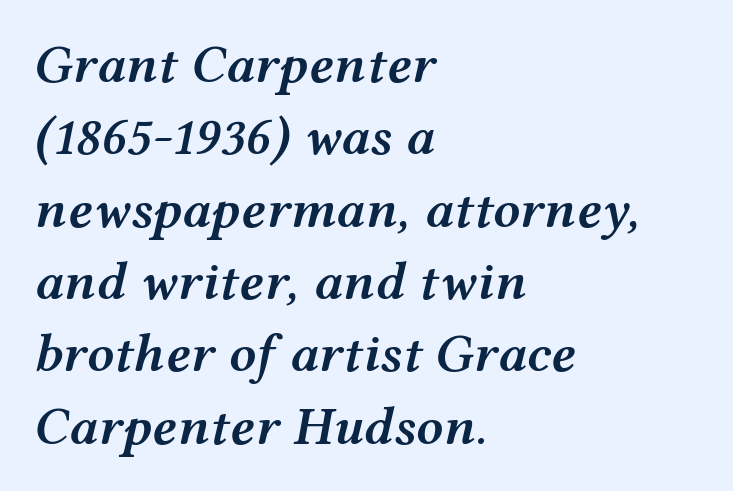
{"italic": "yes", "lean": "right", "slant_degrees": 12, "bold": "semi", "weight": "semibold", "width": "wide", "stroke_contrast": "medium", "x_height": "medium", "monospaced": "no", "underline": "no", "align": "left", "line_spacing": "normal", "line_spacing_ratio": 1.34, "letter_spacing": "normal", "letter_spacing_em": 0.0, "glyph_px": 54}
